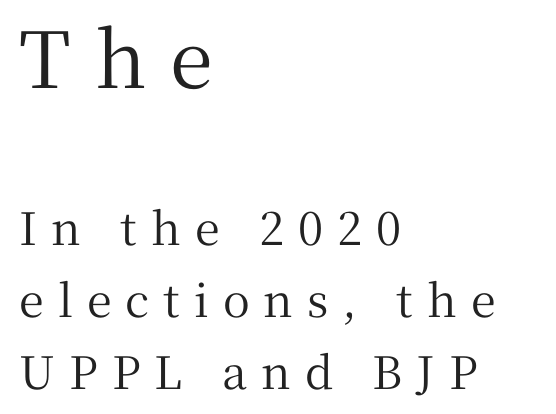
{"serif": "yes", "italic": "no", "width": "normal", "stroke_contrast": "medium", "x_height": "medium", "monospaced": "no", "underline": "no", "align": "left", "line_spacing": "normal", "line_spacing_ratio": 1.59, "letter_spacing": "wide", "letter_spacing_em": 0.31, "larger_block": "first", "size_ratio": 1.73, "glyph_px": 78}
